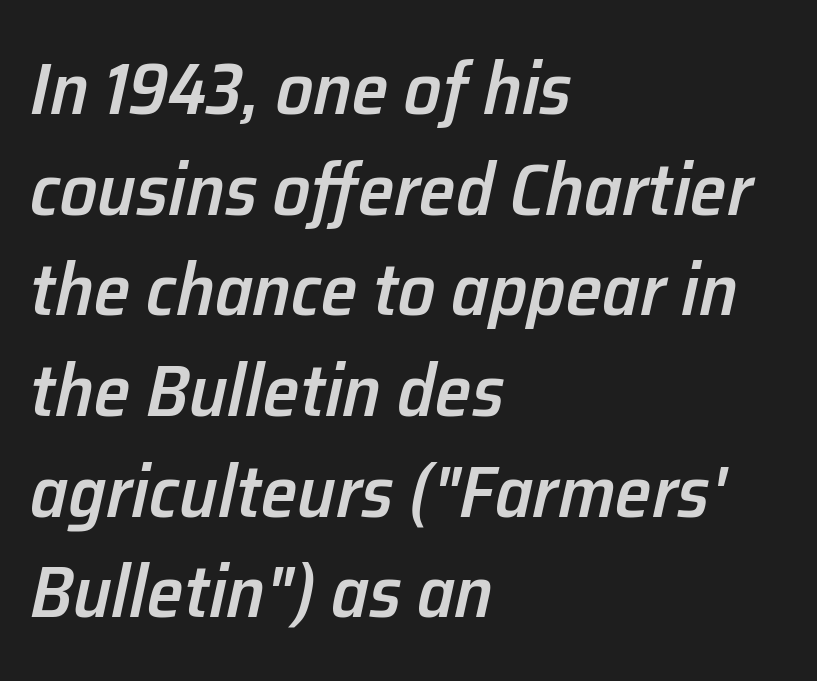
Emphasis-style slanted type is in use. The ragged edge is on the right, which tells us the setting is flush left. Does the leading feel generous? No, just average. Honestly, the letter spacing is just normal — you wouldn't notice it. Firm but not heavy-handed strokes: this text is semibold. No word sits above an underline.
